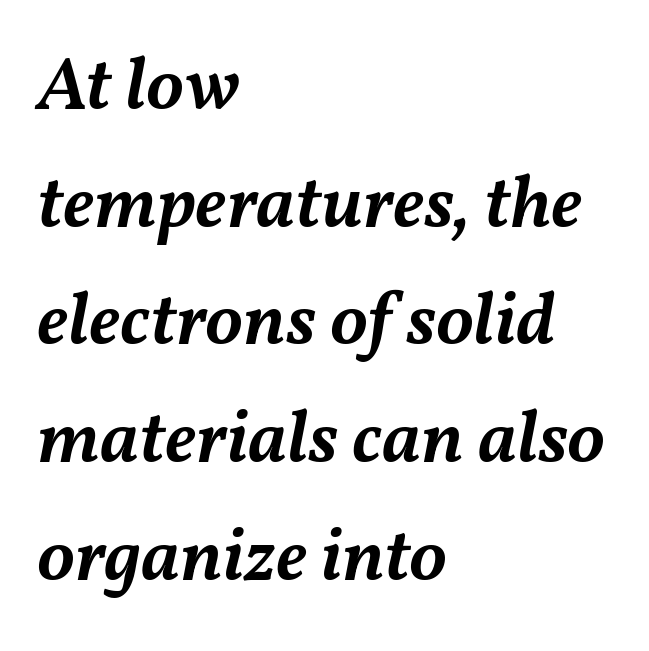
The image shows 75 px semibold type, italic (leaning right); set left-aligned, normal line spacing (1.57x), normal letter spacing, not underlined; medium stroke contrast and a medium x-height.
